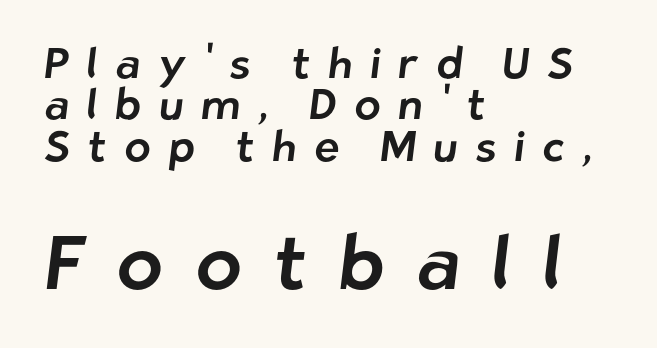
The image shows 76 px sans-serif type; set left-aligned, tight line spacing (0.96x), unusually wide letter spacing (+0.41 em), not underlined; the second (bottom) block is 1.77x larger; low stroke contrast and a medium x-height.
